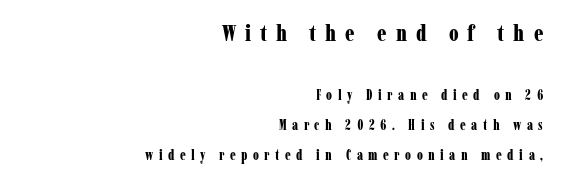
Q: Is the text bold? A: Yes.
Q: Is the text italic (slanted)? A: No, it is upright.
Q: Is the text underlined? A: No.
Q: How is the paragraph aligned? A: Right-aligned.
Q: Is the spacing between letters normal or unusually wide? A: Unusually wide.
Q: Is the spacing between lines tight, normal or loose? A: Loose.
Q: Which block of text is set in a larger size, the first (top) or the second (bottom)? A: The first (top) one.
